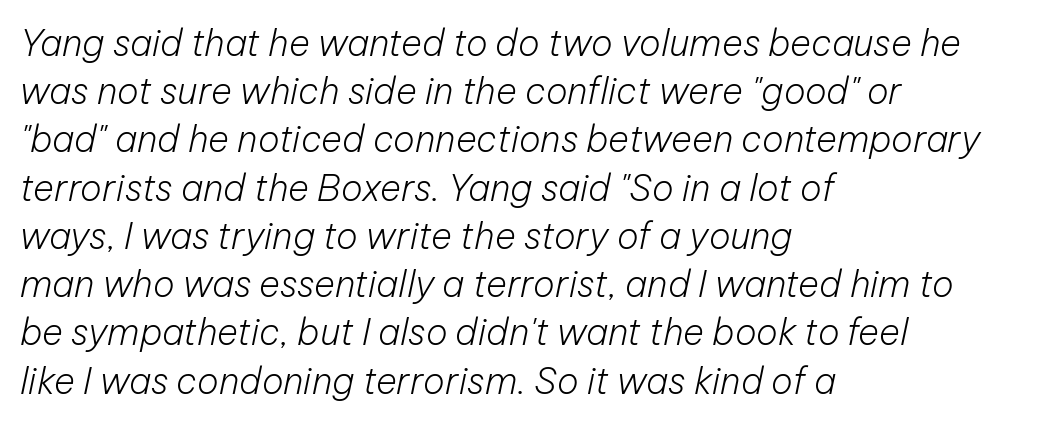
The image shows 36 px light type, italic (leaning right); set left-aligned, normal line spacing (1.34x), normal letter spacing, not underlined; low stroke contrast and a medium x-height.
